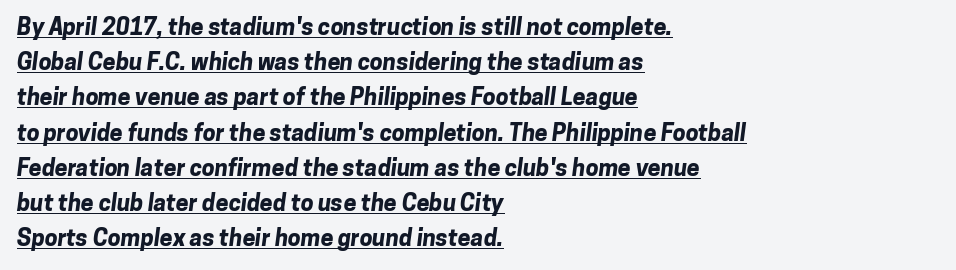
Q: Is the text bold? A: Yes.
Q: Is the text underlined? A: Yes.
Q: How is the paragraph aligned? A: Left-aligned.
Q: Is the spacing between letters normal or unusually wide? A: Normal.
Q: Is the spacing between lines tight, normal or loose? A: Normal.
